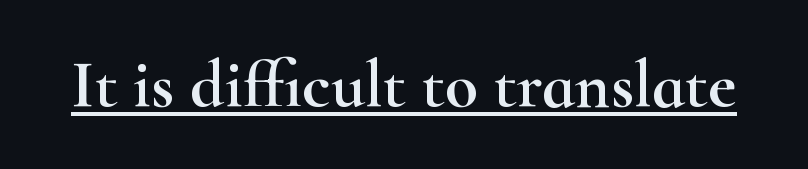
Character widths vary here, with narrow letters taking less room than wide ones. The horizontal fit of the characters is conventional and even. Posture: vertical. The text was rendered using a seriffed face with decorative stroke endings. Underline: present.
